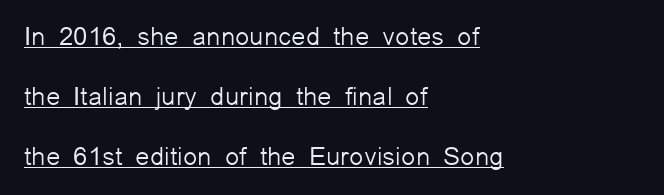
The image shows 26 px text type, upright; set left-aligned, loose line spacing (2.3x), normal letter spacing, underlined.
